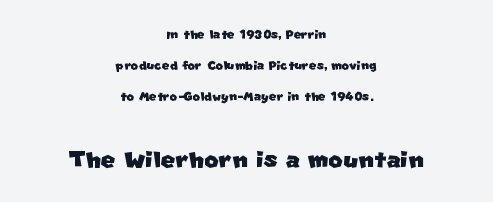
{"serif": "no", "width": "normal", "stroke_contrast": "low", "x_height": "large", "monospaced": "no", "underline": "no", "align": "center", "line_spacing": "loose", "line_spacing_ratio": 1.93, "letter_spacing": "normal", "letter_spacing_em": 0.0, "larger_block": "second", "size_ratio": 1.94, "glyph_px": 31}
